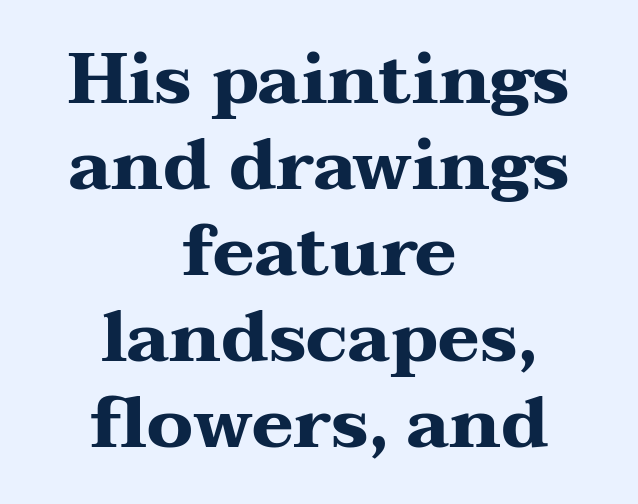
The image shows 71 px heavy, wide serif type, upright; set centered, line spacing 1.21x, normal letter spacing, not underlined; medium stroke contrast and a medium x-height.
